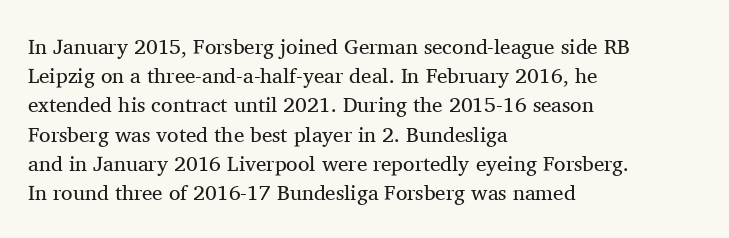
Tracking here is standard; glyphs follow each other at the usual distance. Heft: none added — not bold. These lines are set flush left with a ragged right edge. The letters stand straight up with perfectly vertical stems. Has an underline been added? It has not.
